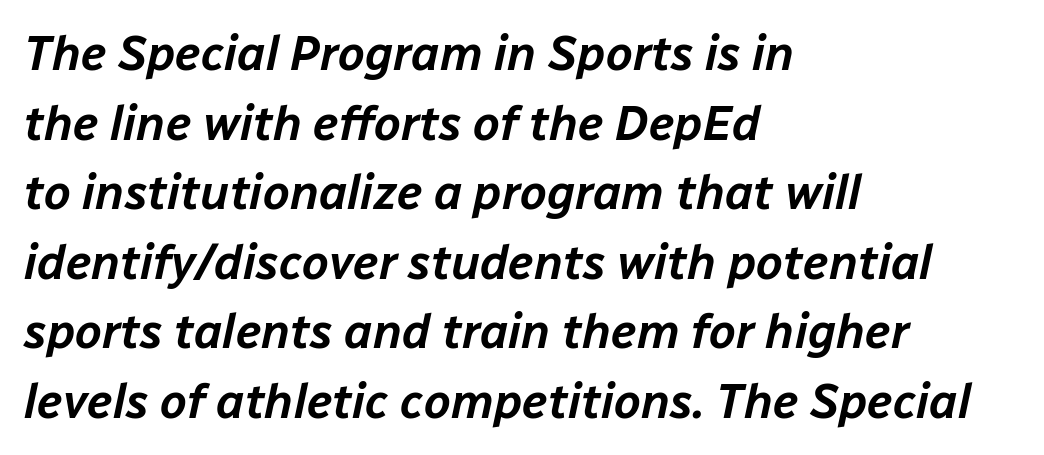
Observe the ordinary spacing: letters are neighbours, not strangers. Tall strokes in this sample are angled rather than plumb. A bare baseline throughout the passage. Evenly set lines give the paragraph a standard silhouette. The paragraph shown leans on its left margin.
